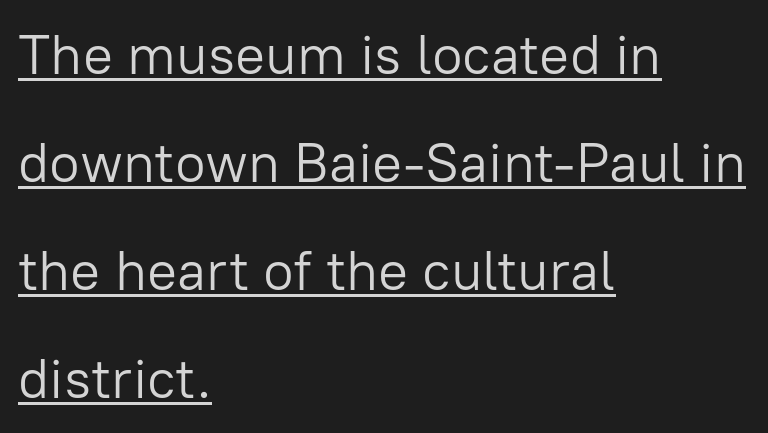
This rendering features underlined lettering. The setting favours the left margin, as ordinary paragraphs usually do. The axis of the letterforms is exactly vertical. Airy leading. Each letter keeps its own natural width here, so spacing adapts to shape.
